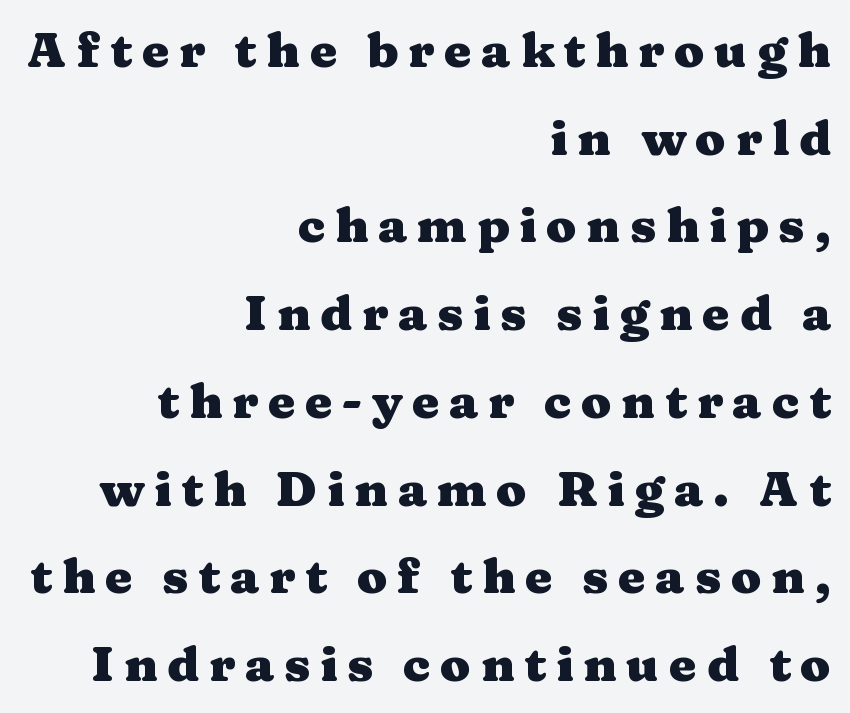
{"serif": "yes", "italic": "no", "bold": "yes", "weight": "heavy", "width": "wide", "stroke_contrast": "medium", "x_height": "medium", "monospaced": "no", "underline": "no", "align": "right", "line_spacing_ratio": 1.79, "letter_spacing": "wide", "letter_spacing_em": 0.2, "glyph_px": 49}
